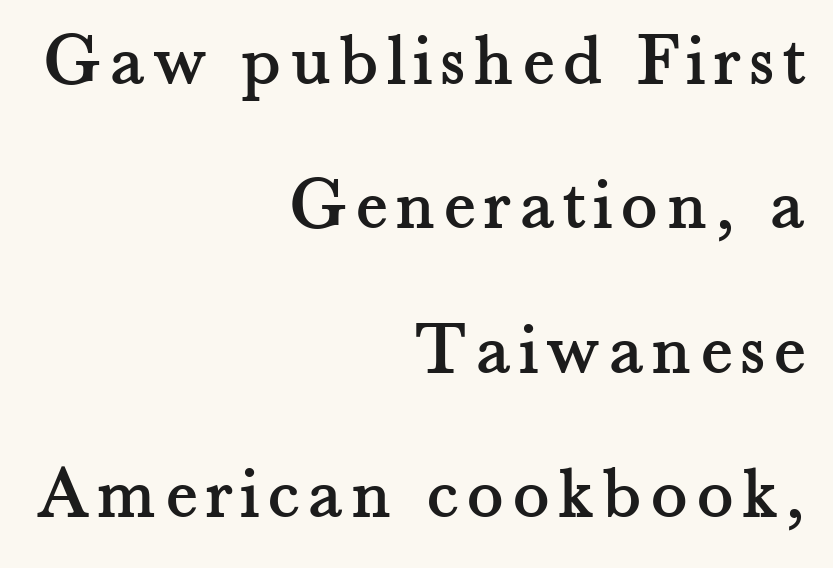
Q: Is the text italic (slanted)? A: No, it is upright.
Q: Is the typeface a serif or a sans-serif typeface? A: Serif.
Q: Is the text underlined? A: No.
Q: How is the paragraph aligned? A: Right-aligned.
Q: Is the spacing between lines tight, normal or loose? A: Loose.
Q: Width (condensed, normal, or wide)? A: Normal.
Q: Stroke contrast? A: Medium.
Q: x-height? A: Small.
Q: Monospaced? A: No.
